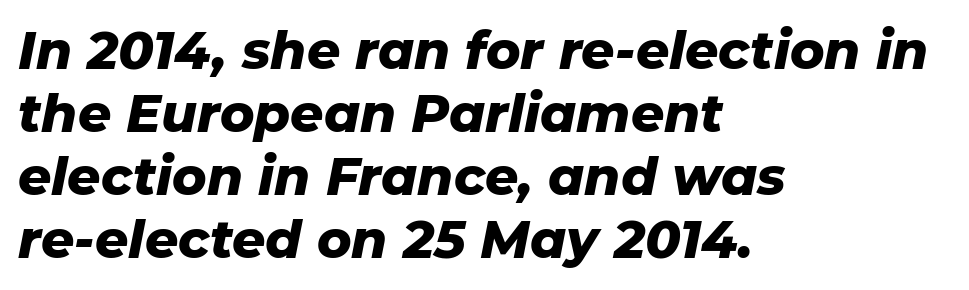
{"italic": "yes", "lean": "right", "slant_degrees": 11, "bold": "yes", "weight": "heavy", "width": "normal", "stroke_contrast": "low", "x_height": "medium", "monospaced": "no", "underline": "no", "align": "left", "line_spacing_ratio": 1.21, "letter_spacing": "normal", "letter_spacing_em": 0.0, "glyph_px": 52}
